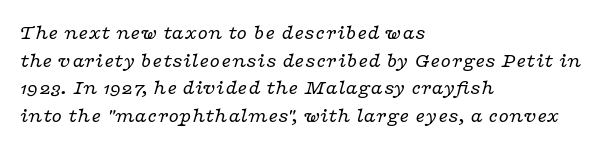
Just letters on the line, the space beneath them empty. This sample uses plain, unmodified letter spacing. Nothing heavy about these letters — not bold at all. Reading down the block, your eye returns to a fixed left position each line.
